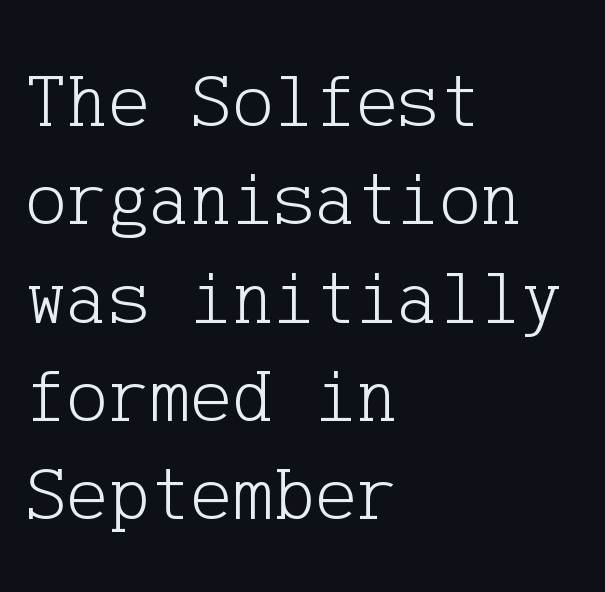
Q: Is the text bold? A: No.
Q: Is the text italic (slanted)? A: No, it is upright.
Q: Is the typeface a serif or a sans-serif typeface? A: Serif.
Q: Is the text underlined? A: No.
Q: How is the paragraph aligned? A: Left-aligned.
Q: Is the spacing between letters normal or unusually wide? A: Normal.
Q: Is the spacing between lines tight, normal or loose? A: Normal.
Q: Width (condensed, normal, or wide)? A: Normal.
Q: Stroke contrast? A: Low.
Q: x-height? A: Medium.
